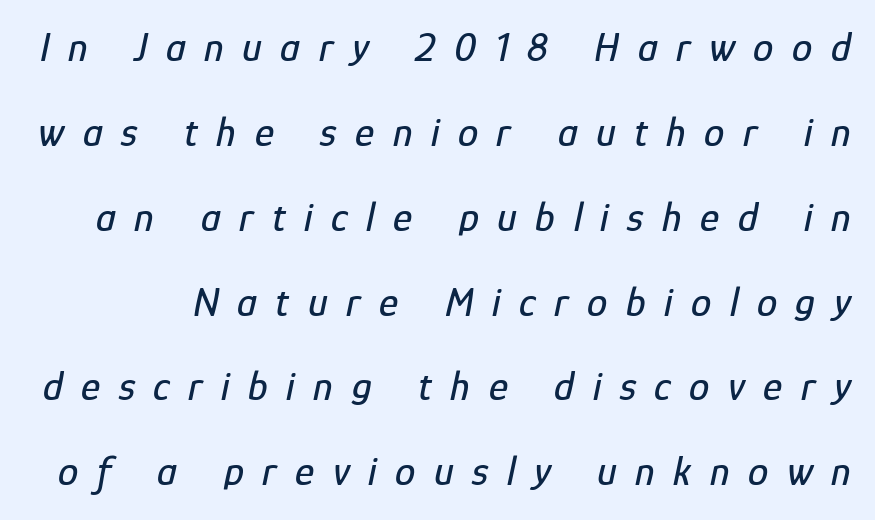
The vertical gap from one line to the next is large. These lines have a slow, spaced-out rhythm from letter to letter. Think of a printed novel: that variable character pitch is what you see here. Unmarked baselines from the first word to the last. A typesetter would mark this as italic.
